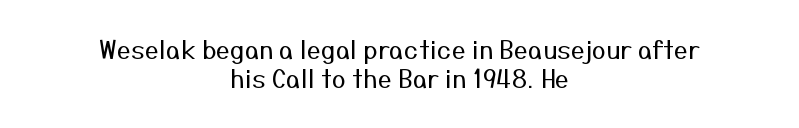
Q: Is the text bold? A: No.
Q: Is the text italic (slanted)? A: No, it is upright.
Q: Is the text underlined? A: No.
Q: How is the paragraph aligned? A: Centered.
Q: Is the spacing between letters normal or unusually wide? A: Normal.
